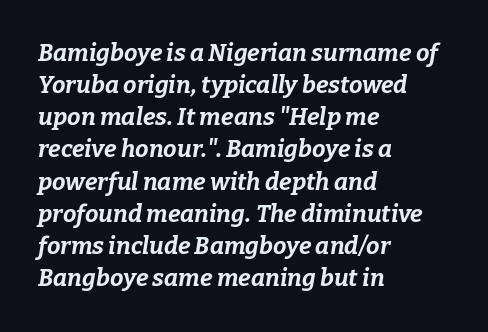
{"italic": "yes", "lean": "right", "slant_degrees": 9, "bold": "yes", "underline": "no", "align": "left", "line_spacing": "normal", "line_spacing_ratio": 1.34, "letter_spacing": "normal", "letter_spacing_em": 0.0, "glyph_px": 24}
